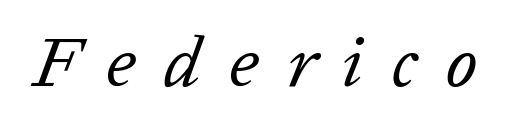
Letter spacing: wide. The whole block is typeset with a tilt. Is the stroke heavy? The answer is a plain regular-or-lighter. Plain, unruled lines of type.
